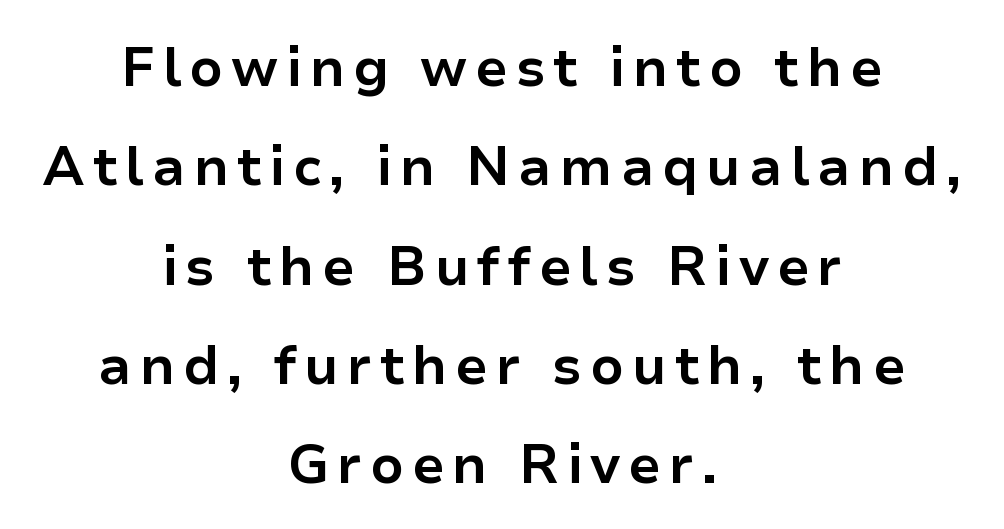
The image shows 54 px bold sans-serif type, upright; set centered, line spacing 1.84x, not underlined; low stroke contrast and a medium x-height.
